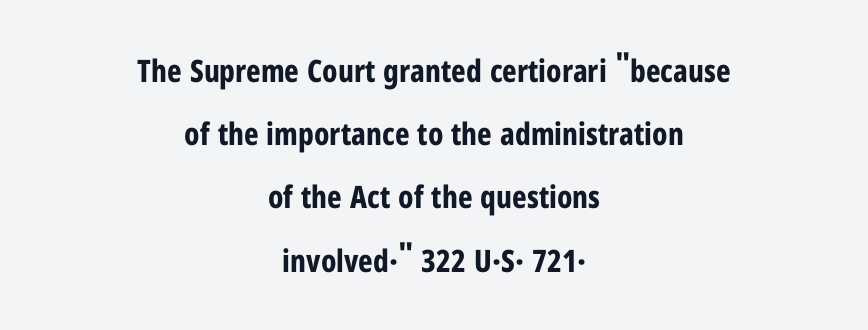
{"serif": "no", "italic": "no", "bold": "yes", "weight": "bold", "width": "condensed", "stroke_contrast": "low", "x_height": "medium", "monospaced": "no", "underline": "no", "align": "center", "line_spacing": "loose", "line_spacing_ratio": 2.04, "letter_spacing": "normal", "letter_spacing_em": 0.0, "glyph_px": 31}
